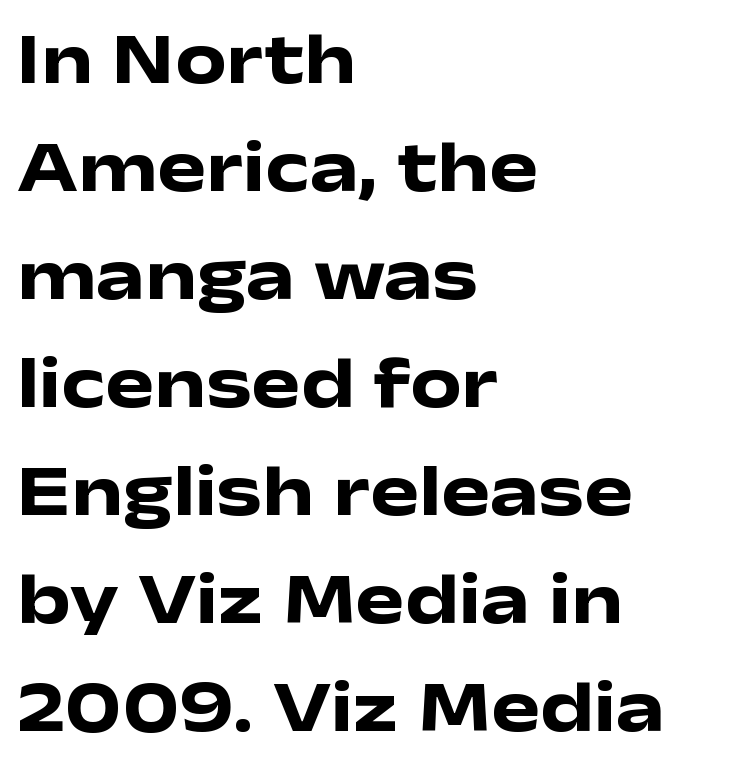
{"serif": "no", "italic": "no", "bold": "yes", "weight": "heavy", "width": "wide", "stroke_contrast": "low", "x_height": "medium", "monospaced": "no", "underline": "no", "align": "left", "line_spacing": "normal", "line_spacing_ratio": 1.48, "letter_spacing": "normal", "letter_spacing_em": 0.0, "glyph_px": 73}
